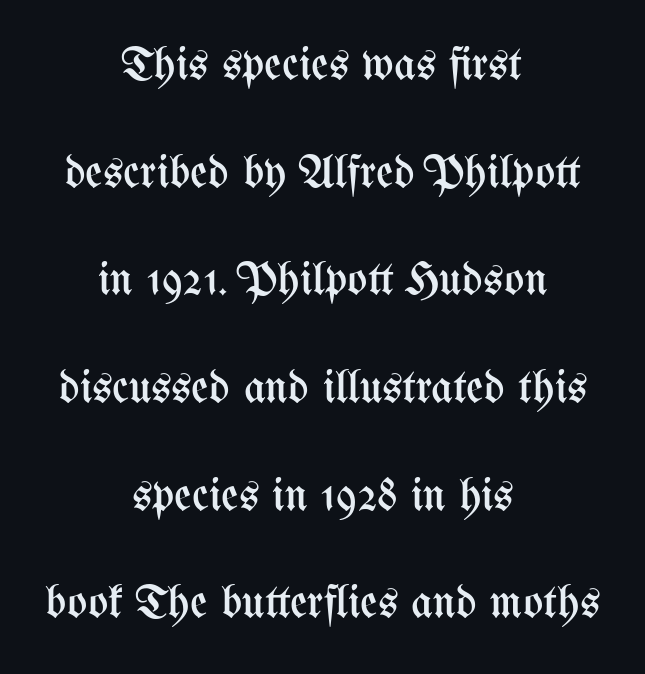
{"italic": "no", "bold": "no", "weight": "regular", "width": "condensed", "stroke_contrast": "medium", "x_height": "medium", "monospaced": "no", "underline": "no", "align": "center", "line_spacing": "loose", "line_spacing_ratio": 2.29, "letter_spacing": "normal", "letter_spacing_em": 0.0, "glyph_px": 47}
